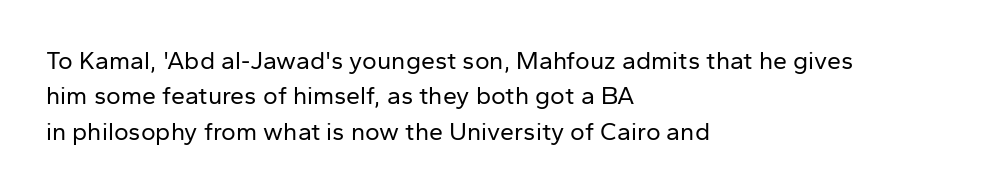
Plain, unruled lines of type. Is the type heavy? It reads as light-to-regular instead. Interline gaps are of average width in this sample. In terms of posture, this sample is upright. These lines are set flush left with a ragged right edge. Nothing unusual about the tracking: characters are spaced as the font intends.
